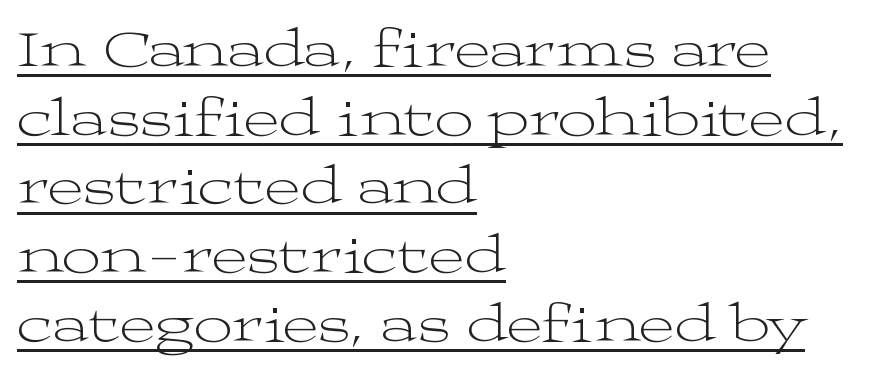
The passage shown is underscored from start to finish. Default kerning and tracking; the words read as compact shapes. The passage is arranged the way most books set body copy — flush left. The lettering stays uniformly vertical, giving the passage a roman look. Think of a printed novel: that variable character pitch is what you see here.
